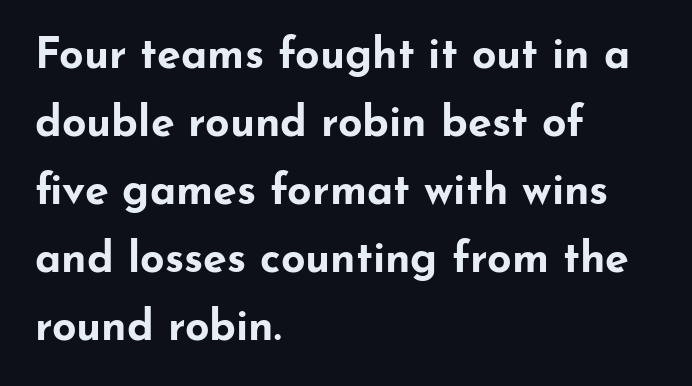
Nope, not italic — everything's standing straight. The zone under the glyphs is completely vacant. Students, this is bold: see how much ink each stroke carries. The setting favours the left margin, as ordinary paragraphs usually do.
